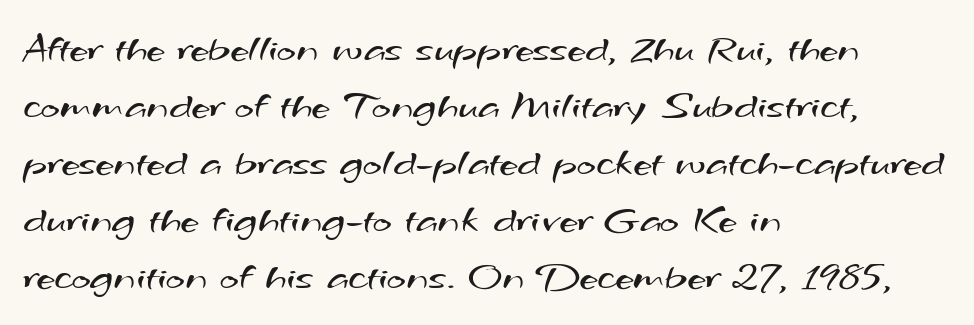
These lines are rendered in a variable-pitch font. The vertical gap from one line to the next is medium. Type without underlining. Words appear dense and cohesive because spacing is normal. A sans-serif font was chosen for this passage. This reads as an unemphasized weight, regular at the heaviest.
